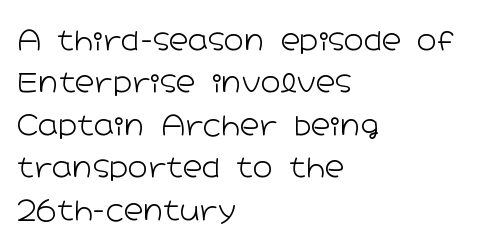
Characters follow at the spacing the type designer built in. Where is the straight margin? On the left. Weight: regular or lighter. Check the space under the baseline: it is left empty. Each new line begins a customary step beneath the previous one.
